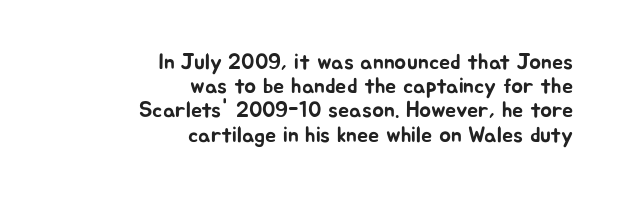
{"italic": "no", "underline": "no", "align": "right", "line_spacing": "tight", "line_spacing_ratio": 1.1, "letter_spacing": "normal", "letter_spacing_em": 0.0, "glyph_px": 22}
